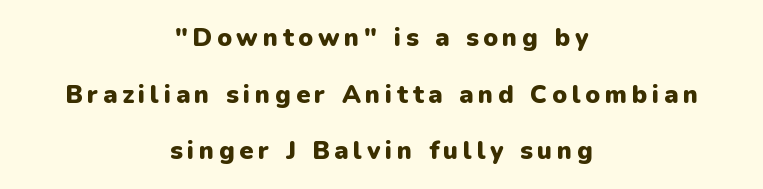
The specimen omits any rule beneath the text block's lines. In terms of leading, this rendering errs on the spacious side. Horizontal alignment here is central, giving a formal, balanced look. On the weight axis this lands at bold, roughly 700. In terms of posture, this sample is upright.
